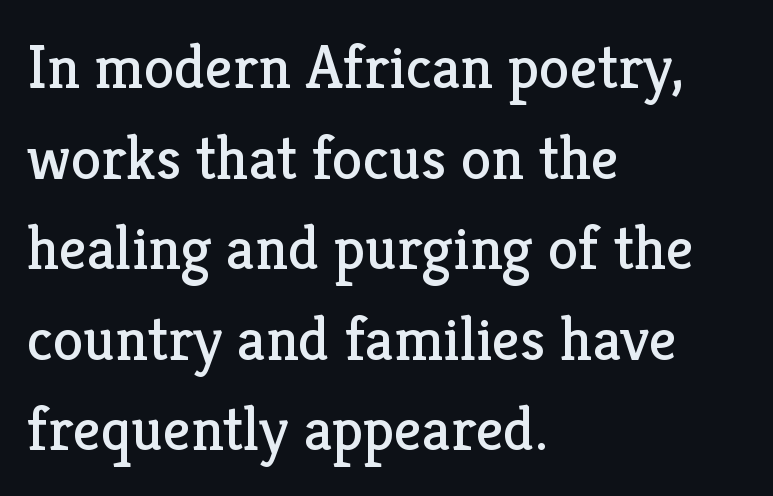
The image shows 62 px regular-weight serif type, upright; set left-aligned, normal line spacing (1.46x), normal letter spacing, not underlined; low stroke contrast and a medium x-height.
